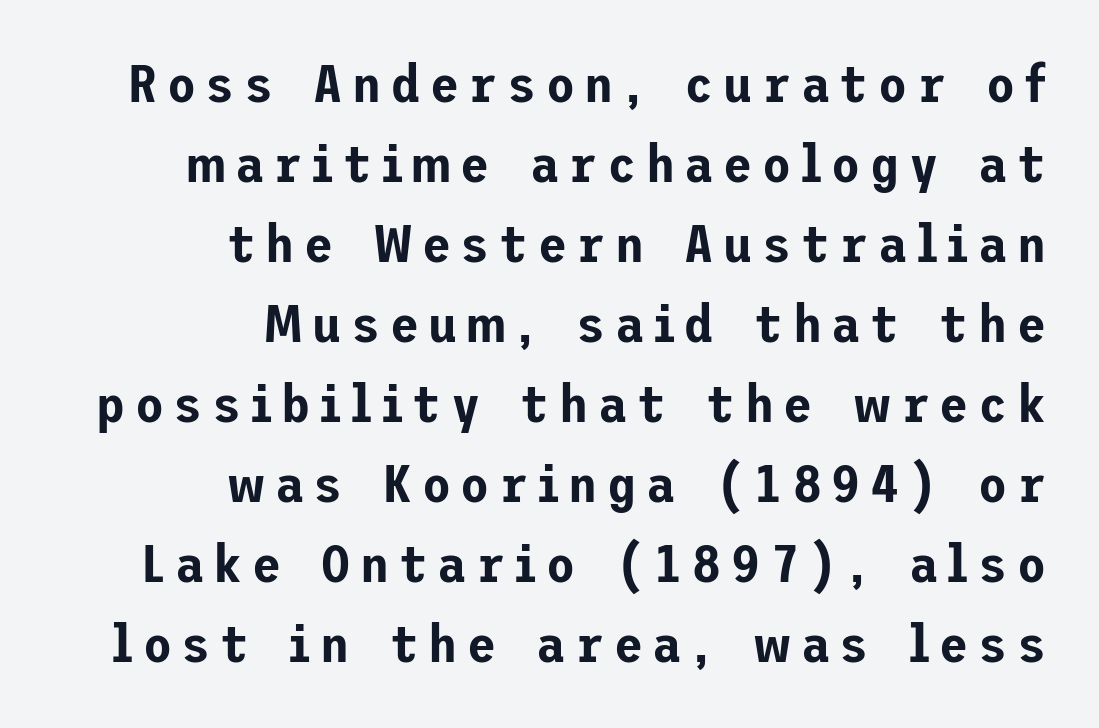
Does the lettering tilt? It doesn't — this is upright. Each line ends at the same right margin while the left side varies. Quick note: underline off. Does the type have serifs? No, each stem ends abruptly.
